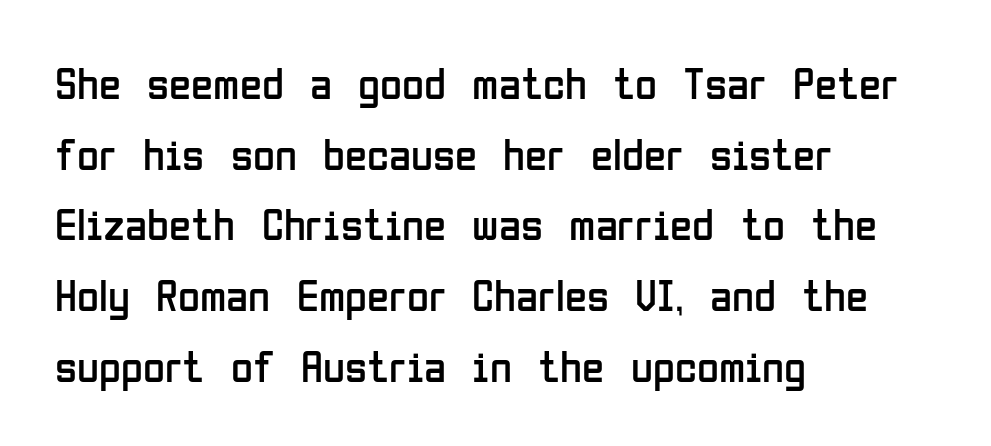
Here the designer chose a conventional face with non-uniform glyph widths. The foot of each line stays bare and open. Stems here are at most as thick as an everyday book face. The passage shown is typeset with a sans-serif family. The type sits square on the baseline with zero lean.
